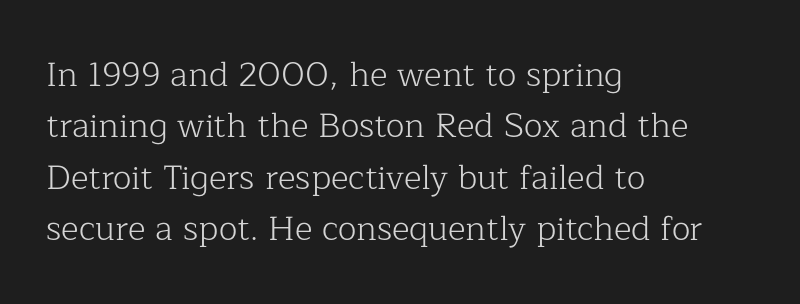
Q: Is the text bold? A: No.
Q: Is the text italic (slanted)? A: No, it is upright.
Q: Is the typeface a serif or a sans-serif typeface? A: Serif.
Q: Is the text underlined? A: No.
Q: How is the paragraph aligned? A: Left-aligned.
Q: Is the spacing between letters normal or unusually wide? A: Normal.
Q: Is the spacing between lines tight, normal or loose? A: Normal.
Q: Width (condensed, normal, or wide)? A: Normal.
Q: Stroke contrast? A: Low.
Q: x-height? A: Medium.
Q: Monospaced? A: No.
